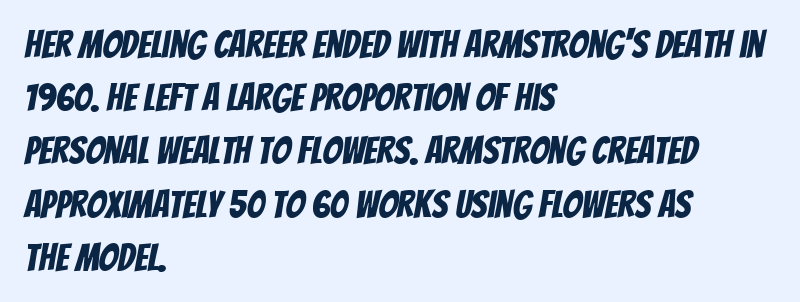
The image shows 38 px condensed sans-serif type; set left-aligned, normal line spacing (1.4x), normal letter spacing, not underlined; low stroke contrast and a large x-height.
